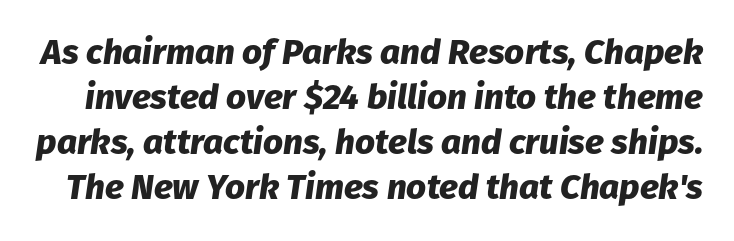
The image shows 35 px heavy type, italic (leaning right); set normal line spacing (1.29x), normal letter spacing, not underlined; low stroke contrast and a medium x-height.
